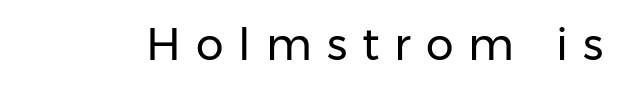
{"serif": "no", "italic": "no", "bold": "no", "weight": "regular", "width": "normal", "stroke_contrast": "low", "x_height": "medium", "monospaced": "no", "underline": "no", "letter_spacing": "wide", "letter_spacing_em": 0.34, "glyph_px": 44}
